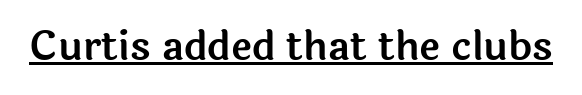
Q: Is the text italic (slanted)? A: No, it is upright.
Q: Is the typeface a serif or a sans-serif typeface? A: Sans-serif.
Q: Is the text underlined? A: Yes.
Q: Is the spacing between letters normal or unusually wide? A: Normal.
Q: Width (condensed, normal, or wide)? A: Normal.
Q: x-height? A: Medium.
Q: Monospaced? A: No.
